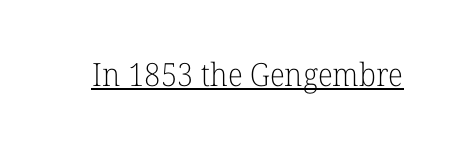
Q: Is the text bold? A: No.
Q: Is the text italic (slanted)? A: No, it is upright.
Q: Is the typeface a serif or a sans-serif typeface? A: Serif.
Q: Is the text underlined? A: Yes.
Q: Is the spacing between letters normal or unusually wide? A: Normal.
Q: Width (condensed, normal, or wide)? A: Normal.
Q: Stroke contrast? A: Low.
Q: x-height? A: Medium.
Q: Monospaced? A: No.
